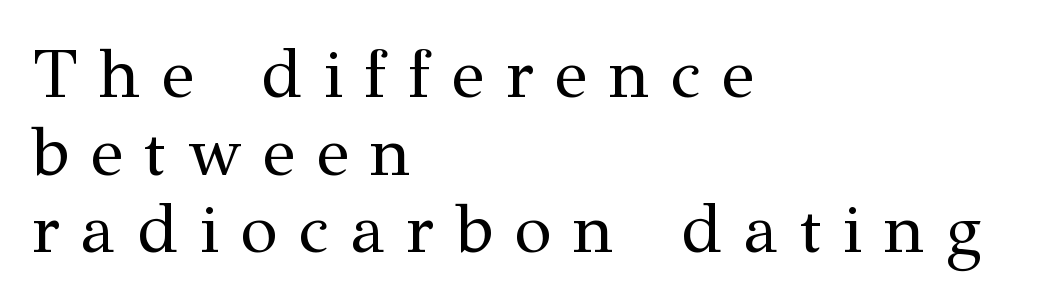
Each line starts at the same left margin while the right side varies. Looks like regular typesetting: each glyph gets only the width it needs. Examine the stroke ends and you'll spot serifs. Clear beneath every line of the passage.
